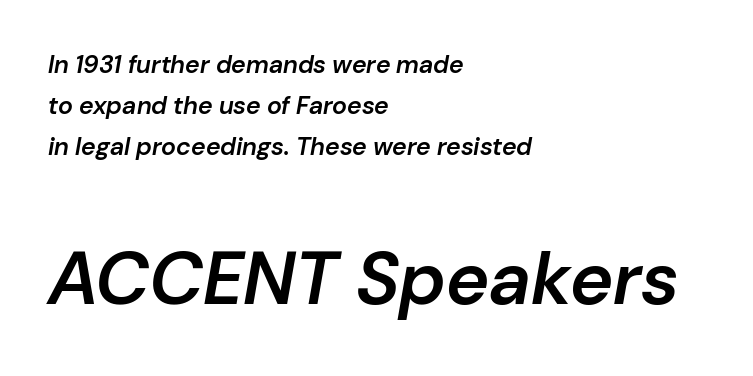
The letterforms sit shoulder to shoulder at normal distance. Style check: oblique. The letters are semibold — heavier than regular but short of a full bold. If you squint, the bottom block still reads clearly — it's the larger of the two.
